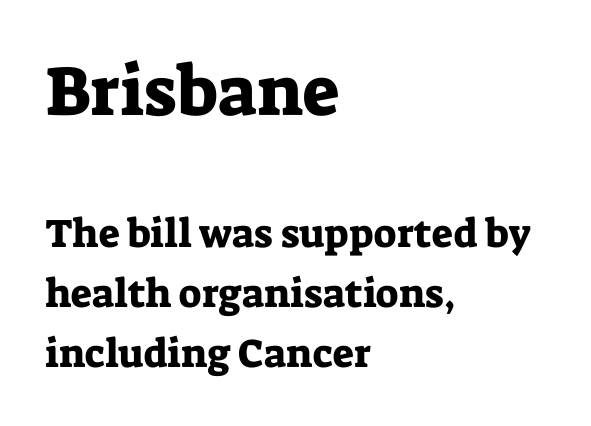
The image shows 70 px serif type, upright; set left-aligned, normal line spacing (1.51x), normal letter spacing, not underlined; the first (top) block is 1.75x larger; low stroke contrast and a medium x-height.
